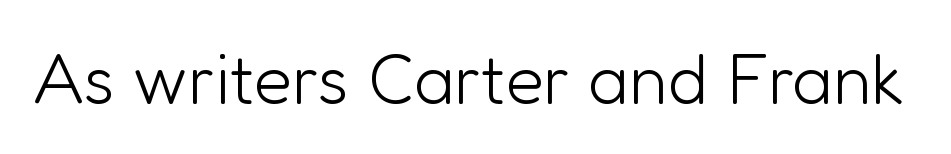
Tracking value appears to be zero — textbook default spacing. In terms of posture, this sample is upright. You can tell from the bare stems that sans-serif type was used. The space beneath each line is pristine and unruled.
